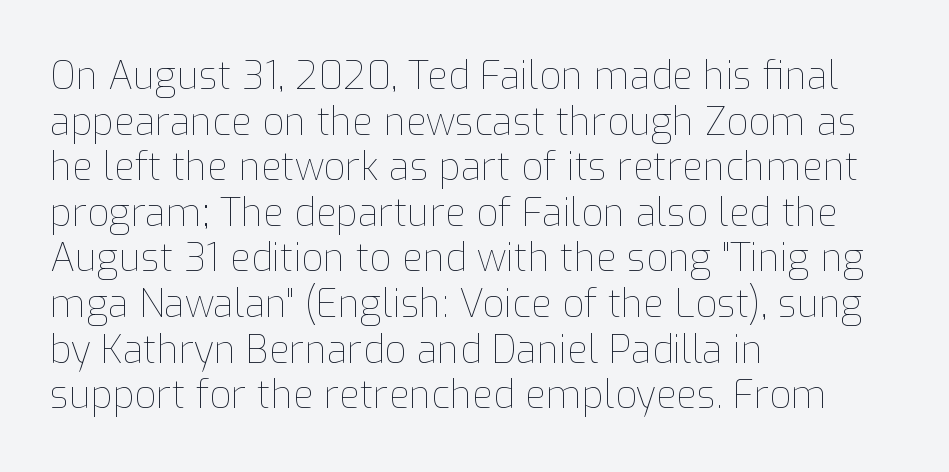
{"italic": "no", "bold": "no", "weight": "thin", "width": "normal", "stroke_contrast": "low", "x_height": "medium", "monospaced": "no", "underline": "no", "align": "left", "line_spacing_ratio": 1.2, "letter_spacing": "normal", "letter_spacing_em": 0.0, "glyph_px": 38}
